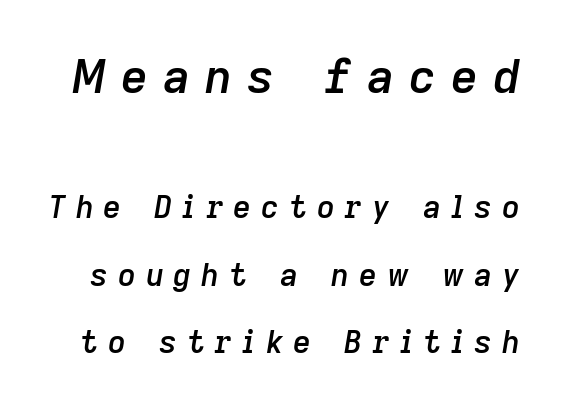
{"italic": "yes", "lean": "right", "slant_degrees": 9, "bold": "semi", "weight": "semibold", "width": "normal", "stroke_contrast": "low", "x_height": "medium", "monospaced": "no", "underline": "no", "line_spacing": "loose", "line_spacing_ratio": 2.18, "letter_spacing": "wide", "letter_spacing_em": 0.32, "larger_block": "first", "size_ratio": 1.52, "glyph_px": 47}
